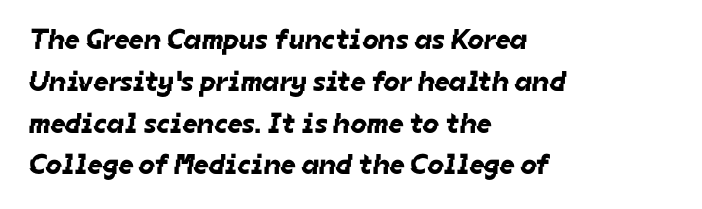
{"serif": "no", "width": "normal", "stroke_contrast": "low", "x_height": "medium", "monospaced": "no", "underline": "no", "align": "left", "line_spacing": "normal", "line_spacing_ratio": 1.44, "letter_spacing": "normal", "letter_spacing_em": 0.0, "glyph_px": 29}
